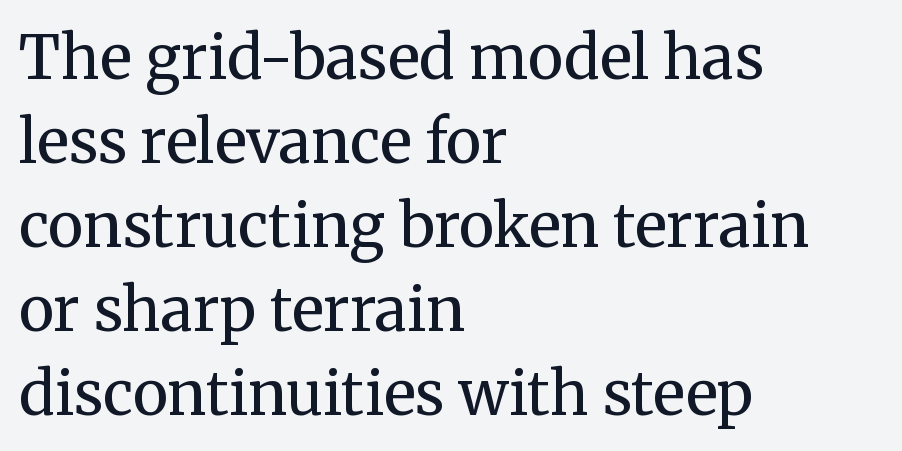
The image shows 60 px regular-weight serif type, upright; set left-aligned, normal line spacing (1.4x), normal letter spacing, not underlined; medium stroke contrast and a medium x-height.
